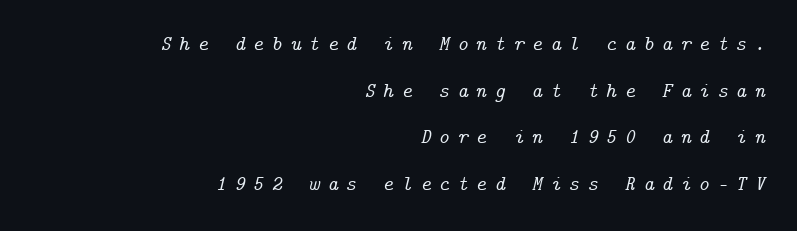
Q: Is the text italic (slanted)? A: Yes, it leans right by about 14 degrees.
Q: Is the text underlined? A: No.
Q: How is the paragraph aligned? A: Right-aligned.
Q: Is the spacing between letters normal or unusually wide? A: Unusually wide.
Q: Is the spacing between lines tight, normal or loose? A: Loose.
